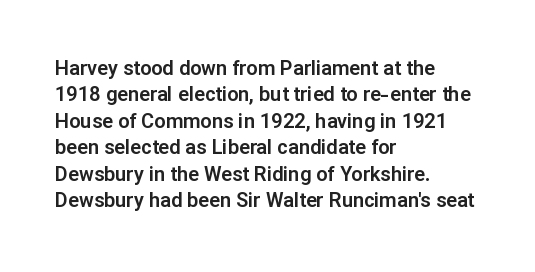
Q: Is the text italic (slanted)? A: No, it is upright.
Q: Is the text underlined? A: No.
Q: How is the paragraph aligned? A: Left-aligned.
Q: Is the spacing between letters normal or unusually wide? A: Normal.
Q: Is the spacing between lines tight, normal or loose? A: Normal.
